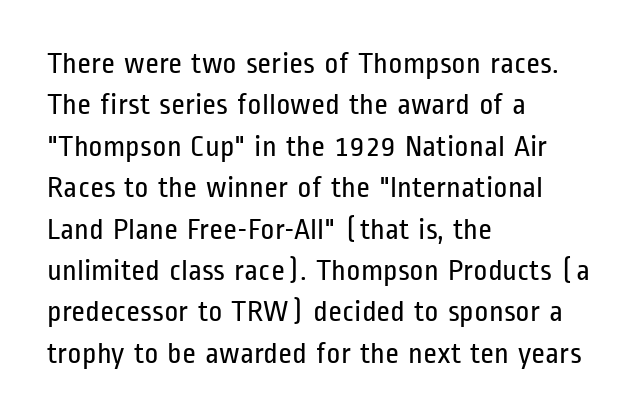
{"serif": "no", "italic": "no", "bold": "no", "weight": "regular", "width": "condensed", "stroke_contrast": "low", "x_height": "medium", "monospaced": "no", "underline": "no", "align": "left", "line_spacing": "normal", "line_spacing_ratio": 1.38, "letter_spacing": "normal", "letter_spacing_em": 0.0, "glyph_px": 30}
